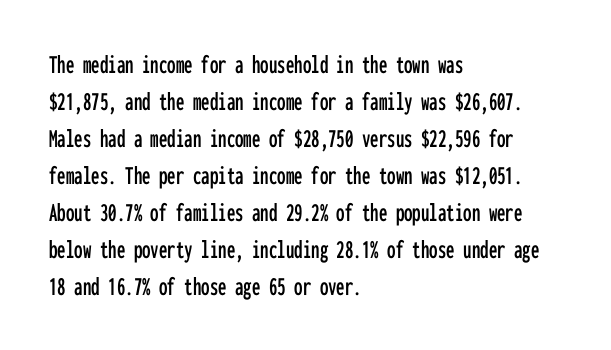
A typesetter would call this zero additional tracking. Notice how descenders clear the ascenders below comfortably — that's standard leading. Ordinary non-slanted type is in use. Letters rest on an invisible, unmarked baseline.
